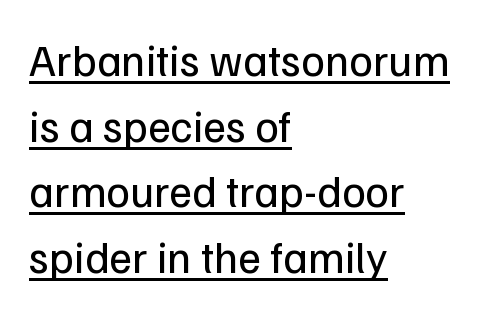
Q: Is the text bold? A: No.
Q: Is the text italic (slanted)? A: No, it is upright.
Q: Is the typeface a serif or a sans-serif typeface? A: Sans-serif.
Q: Is the text underlined? A: Yes.
Q: How is the paragraph aligned? A: Left-aligned.
Q: Is the spacing between letters normal or unusually wide? A: Normal.
Q: Is the spacing between lines tight, normal or loose? A: Normal.
Q: Width (condensed, normal, or wide)? A: Normal.
Q: Stroke contrast? A: Low.
Q: x-height? A: Medium.
Q: Monospaced? A: No.
